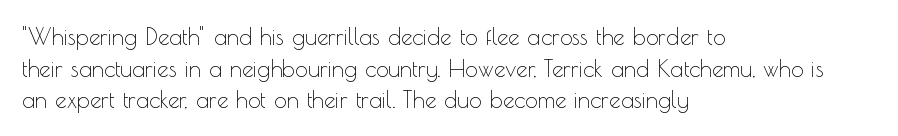
Q: Is the text bold? A: No.
Q: Is the text italic (slanted)? A: No, it is upright.
Q: Is the text underlined? A: No.
Q: How is the paragraph aligned? A: Left-aligned.
Q: Is the spacing between letters normal or unusually wide? A: Normal.
Q: Is the spacing between lines tight, normal or loose? A: Normal.
